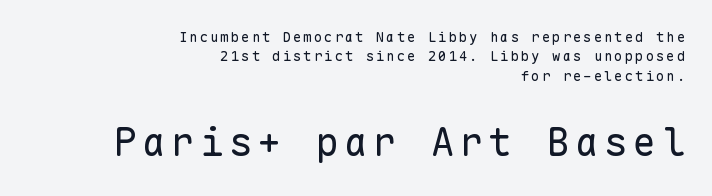
Q: Is the text bold? A: No.
Q: Is the text italic (slanted)? A: No, it is upright.
Q: Is the typeface a serif or a sans-serif typeface? A: Sans-serif.
Q: Is the text underlined? A: No.
Q: How is the paragraph aligned? A: Right-aligned.
Q: Is the spacing between lines tight, normal or loose? A: Normal.
Q: Which block of text is set in a larger size, the first (top) or the second (bottom)? A: The second (bottom) one.
Q: Width (condensed, normal, or wide)? A: Normal.
Q: Stroke contrast? A: Low.
Q: x-height? A: Medium.
Q: Monospaced? A: Yes.
